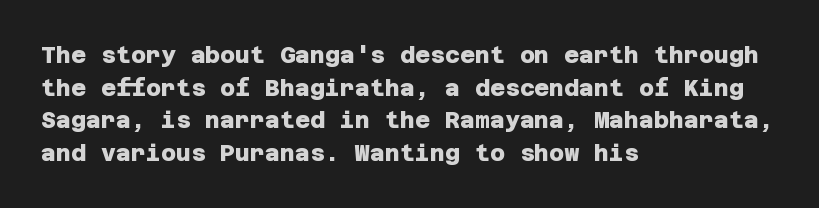
The image shows 23 px bold type; set left-aligned, normal line spacing (1.42x), normal letter spacing, not underlined.
